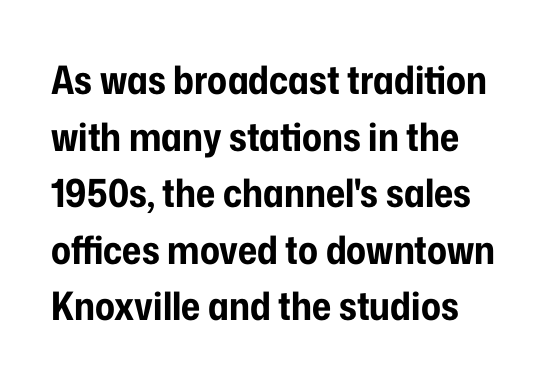
Q: Is the text bold? A: Yes.
Q: Is the text italic (slanted)? A: No, it is upright.
Q: Is the typeface a serif or a sans-serif typeface? A: Sans-serif.
Q: Is the text underlined? A: No.
Q: Is the spacing between letters normal or unusually wide? A: Normal.
Q: Is the spacing between lines tight, normal or loose? A: Normal.
Q: Width (condensed, normal, or wide)? A: Condensed.
Q: Stroke contrast? A: Low.
Q: x-height? A: Medium.
Q: Monospaced? A: No.
